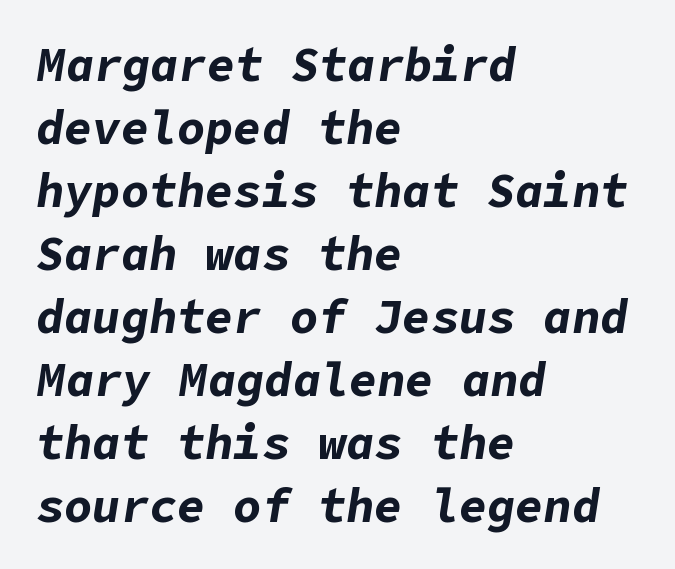
{"italic": "yes", "lean": "right", "slant_degrees": 9, "bold": "yes", "weight": "bold", "width": "normal", "stroke_contrast": "low", "x_height": "medium", "underline": "no", "align": "left", "line_spacing": "normal", "line_spacing_ratio": 1.34, "letter_spacing": "normal", "letter_spacing_em": 0.0, "glyph_px": 47}
